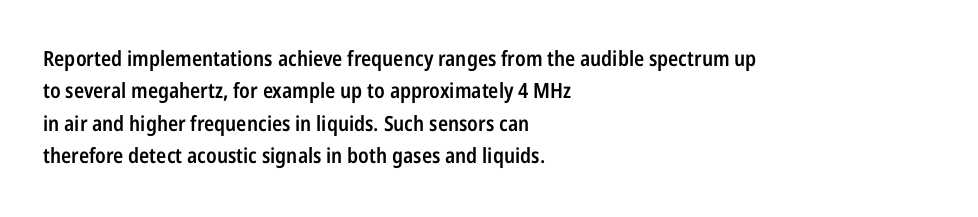
The image shows 21 px text type, upright; set left-aligned, normal line spacing (1.54x), normal letter spacing, not underlined.
